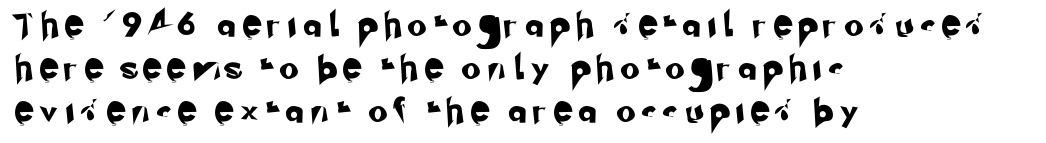
The image shows 24 px text type; set left-aligned, line spacing 1.79x, unusually wide letter spacing (+0.4 em), not underlined.
